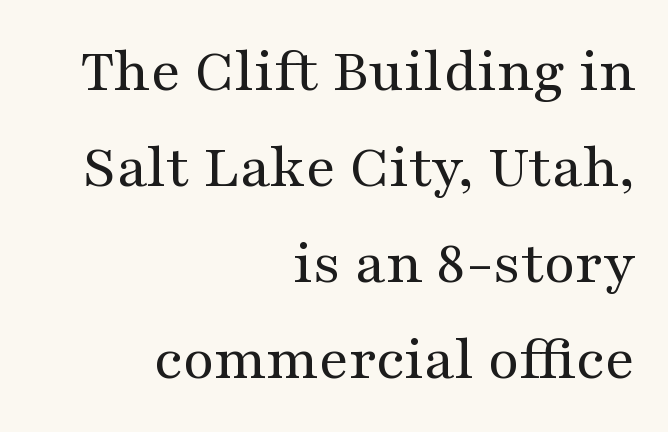
The image shows 64 px regular-weight, wide serif type, upright; set right-aligned, normal line spacing (1.5x), normal letter spacing, not underlined; medium stroke contrast and a medium x-height.
